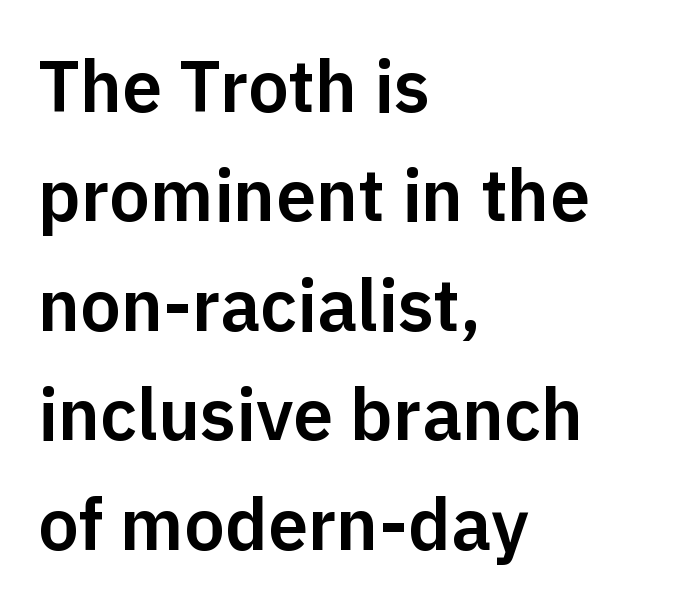
Q: Is the text italic (slanted)? A: No, it is upright.
Q: Is the typeface a serif or a sans-serif typeface? A: Sans-serif.
Q: Is the text underlined? A: No.
Q: How is the paragraph aligned? A: Left-aligned.
Q: Is the spacing between letters normal or unusually wide? A: Normal.
Q: Is the spacing between lines tight, normal or loose? A: Normal.
Q: Width (condensed, normal, or wide)? A: Normal.
Q: Stroke contrast? A: Low.
Q: x-height? A: Medium.
Q: Monospaced? A: No.
